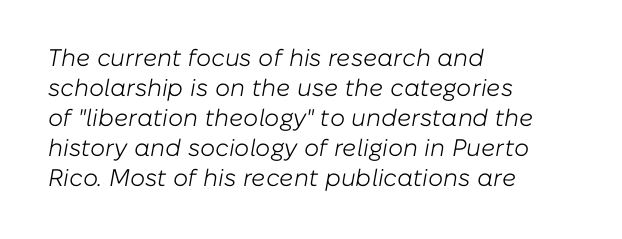
Q: Is the text bold? A: No.
Q: Is the text italic (slanted)? A: Yes, it leans right by about 10 degrees.
Q: Is the text underlined? A: No.
Q: How is the paragraph aligned? A: Left-aligned.
Q: Is the spacing between letters normal or unusually wide? A: Normal.
Q: Is the spacing between lines tight, normal or loose? A: Normal.
